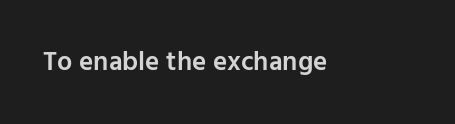
Honestly, the letter spacing is just normal — you wouldn't notice it. Only glyphs here, with clear space below each row. The typography opts for an upright posture over an oblique one. Set as a demibold, roughly 600 on the weight scale.
